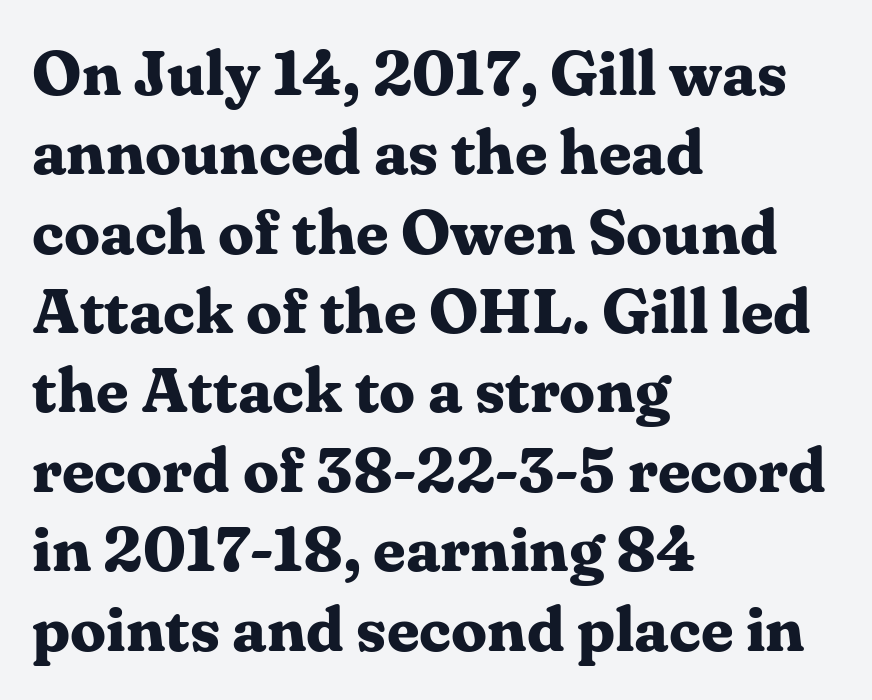
Does the copy run flush right? No — it runs flush left. Clear beneath every line of the passage. The passage shown is emphatically bold. The font's upright variant was chosen for this text.
